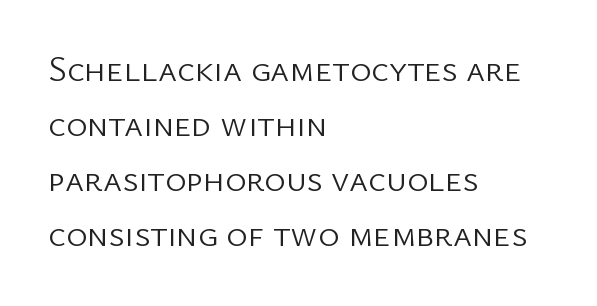
The image shows 36 px light sans-serif type, upright; set left-aligned, normal line spacing (1.53x), normal letter spacing, not underlined; low stroke contrast and a medium x-height.
